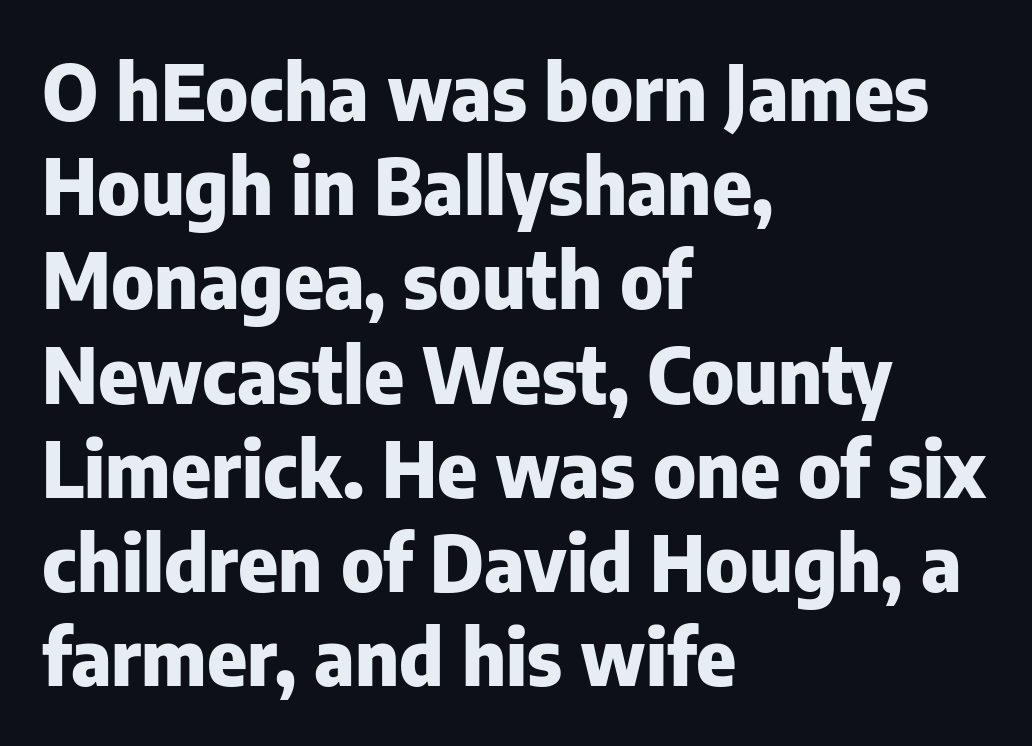
Glyph-to-glyph distance matches everyday printed text. The typeface chosen for these lines omits serifs. Visually the block forms a straight wall on the left and a jagged coastline on the right. This rendering features lettering with no underline.
